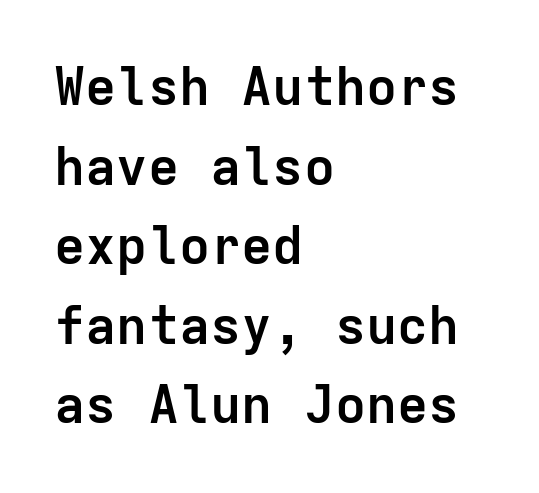
The image shows 52 px semibold sans-serif type, upright, monospaced; set left-aligned, normal line spacing (1.53x), normal letter spacing, not underlined; low stroke contrast and a medium x-height.
